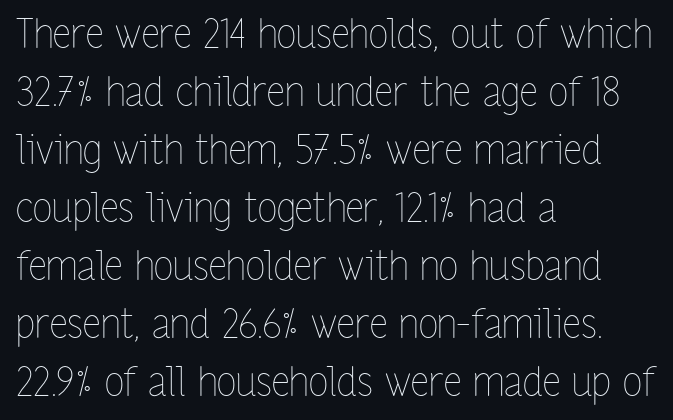
These lines were composed using upright roman letters. Unbolded letterforms with no extra heft. The strip under each line holds only bare page. Letter spacing: default. Notice how the passage keeps a crisp vertical edge on the left only. These lines are rendered in a variable-pitch font.
